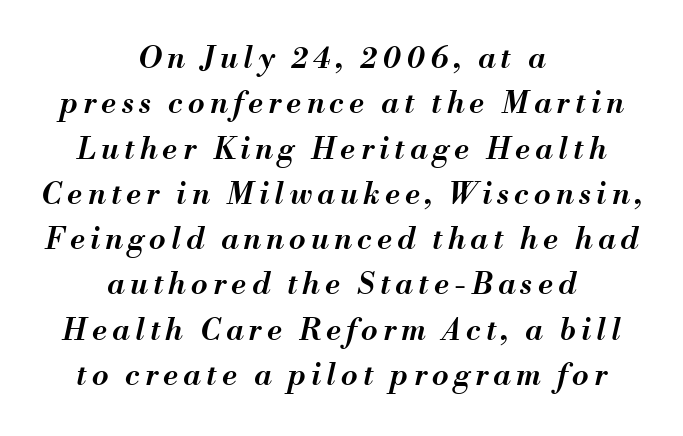
Horizontal alignment here is central, giving a formal, balanced look. Normally led — the rows are evenly, conventionally spaced. Moderately thickened strokes mark this as semibold type. Varying glyph widths throughout — classic text-font behaviour. Words float on clear page, feet unadorned. If you drew a line through each stem, it would be angled.
